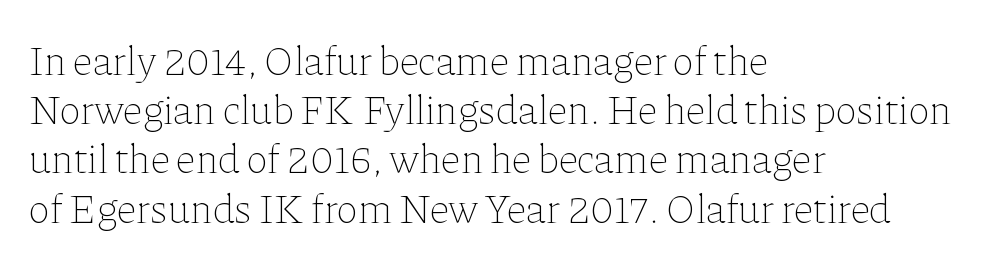
The image shows 41 px thin type, upright; set left-aligned, line spacing 1.2x, normal letter spacing, not underlined; low stroke contrast and a medium x-height.
